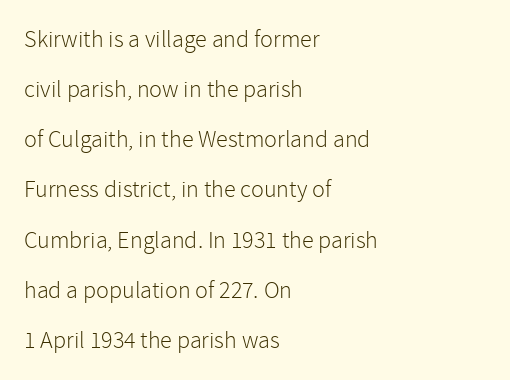
{"italic": "no", "bold": "no", "underline": "no", "align": "left", "line_spacing": "loose", "line_spacing_ratio": 2.09, "letter_spacing": "normal", "letter_spacing_em": 0.0, "glyph_px": 24}
